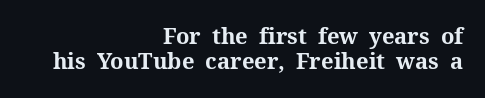
{"italic": "no", "bold": "yes", "underline": "no", "align": "right", "line_spacing": "tight", "line_spacing_ratio": 1.13, "letter_spacing": "normal", "letter_spacing_em": 0.0, "glyph_px": 22}
